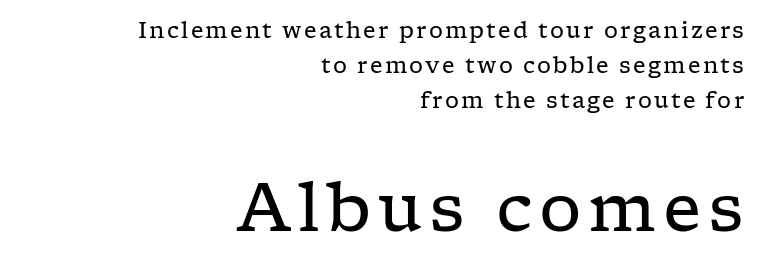
Q: Is the text bold? A: No.
Q: Is the text italic (slanted)? A: No, it is upright.
Q: Is the typeface a serif or a sans-serif typeface? A: Serif.
Q: Is the text underlined? A: No.
Q: How is the paragraph aligned? A: Right-aligned.
Q: Is the spacing between lines tight, normal or loose? A: Normal.
Q: Which block of text is set in a larger size, the first (top) or the second (bottom)? A: The second (bottom) one.
Q: Width (condensed, normal, or wide)? A: Wide.
Q: Stroke contrast? A: Low.
Q: x-height? A: Medium.
Q: Monospaced? A: No.
